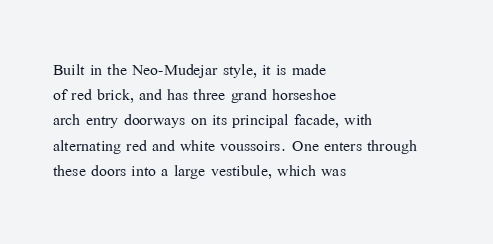
{"italic": "no", "bold": "no", "underline": "no", "align": "left", "line_spacing_ratio": 1.2, "letter_spacing": "normal", "letter_spacing_em": 0.0, "glyph_px": 21}
